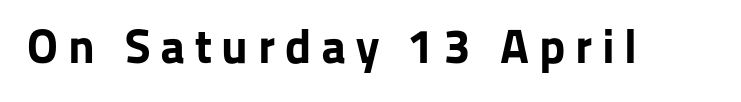
Q: Is the text bold? A: Yes.
Q: Is the text italic (slanted)? A: No, it is upright.
Q: Is the typeface a serif or a sans-serif typeface? A: Sans-serif.
Q: Is the text underlined? A: No.
Q: Is the spacing between letters normal or unusually wide? A: Unusually wide.
Q: Width (condensed, normal, or wide)? A: Normal.
Q: Stroke contrast? A: Low.
Q: x-height? A: Medium.
Q: Monospaced? A: No.
